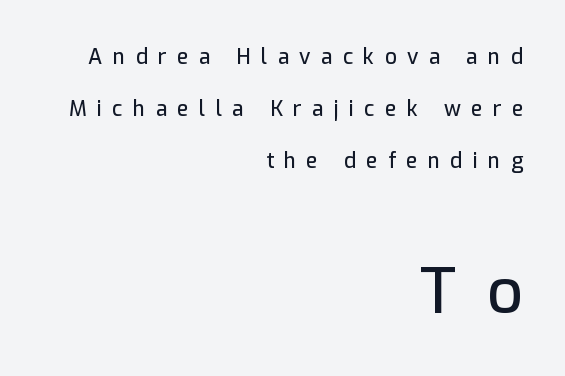
Regarding leading, the lines here are spaced well apart. Honestly, there is no underline to notice here at all. The ragged edge is on the left, which tells us the setting is flush right. Students, note that the glyphs here are deliberately spaced far apart. The font's upright variant was chosen for this text.
